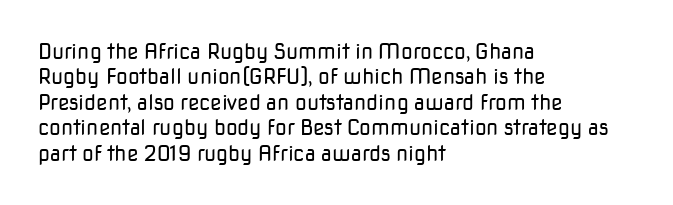
Q: Is the text bold? A: No.
Q: Is the text italic (slanted)? A: No, it is upright.
Q: Is the text underlined? A: No.
Q: How is the paragraph aligned? A: Left-aligned.
Q: Is the spacing between letters normal or unusually wide? A: Normal.
